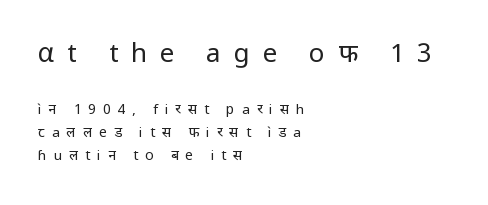
Tall strokes in this sample are plumb rather than angled. The first block has been scaled up relative to the second. The passage shown has open, widely tracked lettering throughout. A quiet, ordinary-to-light weight characterises the typeface. Any mark beneath the type? The region is blank.
